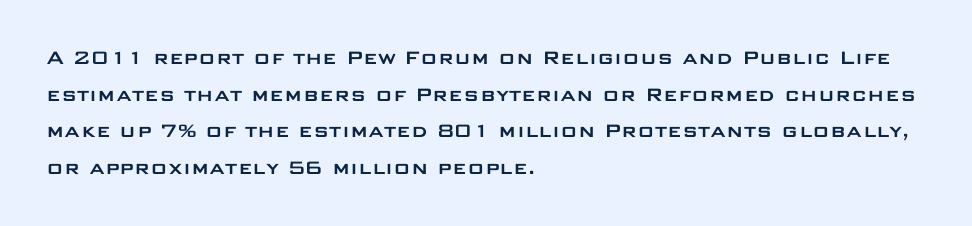
{"italic": "no", "underline": "no", "align": "left", "line_spacing": "normal", "line_spacing_ratio": 1.59, "letter_spacing": "normal", "letter_spacing_em": 0.0, "glyph_px": 23}
